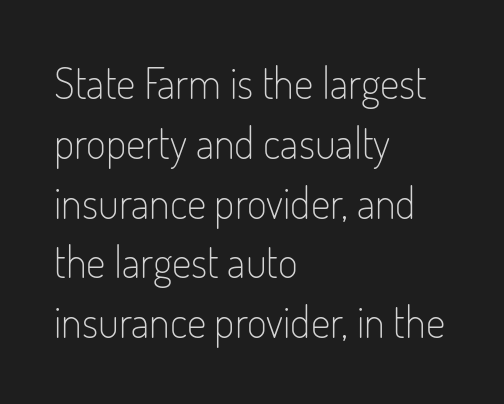
The image shows 43 px light, condensed sans-serif type, upright; set left-aligned, normal line spacing (1.39x), normal letter spacing, not underlined; low stroke contrast and a small x-height.
